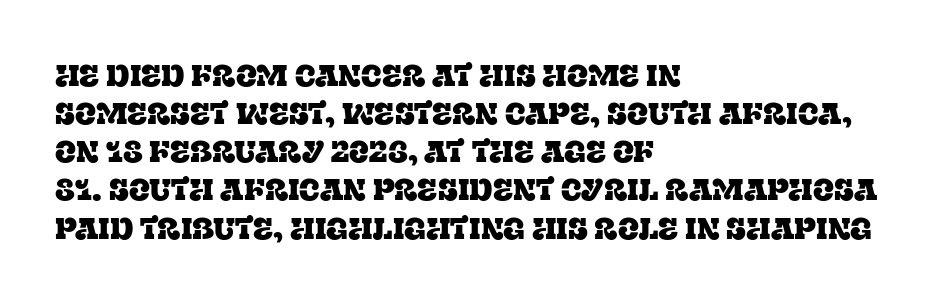
The image shows 31 px serif type, upright; set left-aligned, line spacing 1.23x, normal letter spacing, not underlined; low stroke contrast and a large x-height.
